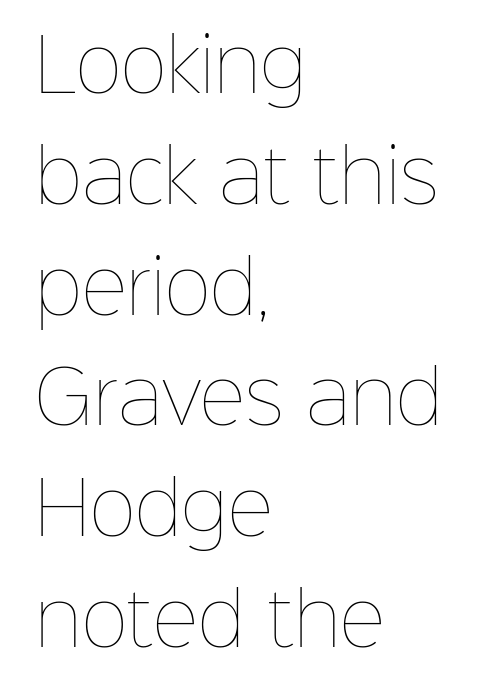
Q: Is the text bold? A: No.
Q: Is the text italic (slanted)? A: No, it is upright.
Q: Is the text underlined? A: No.
Q: How is the paragraph aligned? A: Left-aligned.
Q: Is the spacing between letters normal or unusually wide? A: Normal.
Q: Is the spacing between lines tight, normal or loose? A: Normal.
Q: Width (condensed, normal, or wide)? A: Normal.
Q: Stroke contrast? A: Low.
Q: x-height? A: Medium.
Q: Monospaced? A: No.
